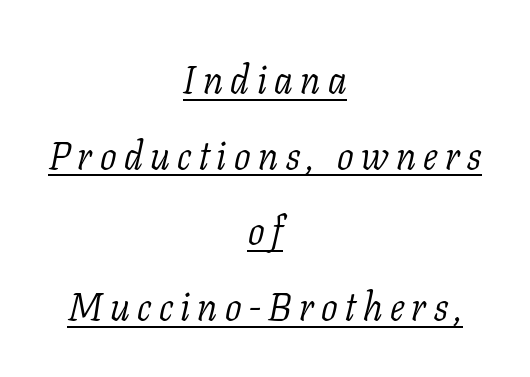
This sample trades compactness for vertical openness between lines. The typesetting does not lean heavy: it is not bold. Here the designer chose a conventional face with non-uniform glyph widths. This rendering employs a face with finishing strokes, i.e., a serif. Quick note: italic. Decoration check: the copy is underlined.
